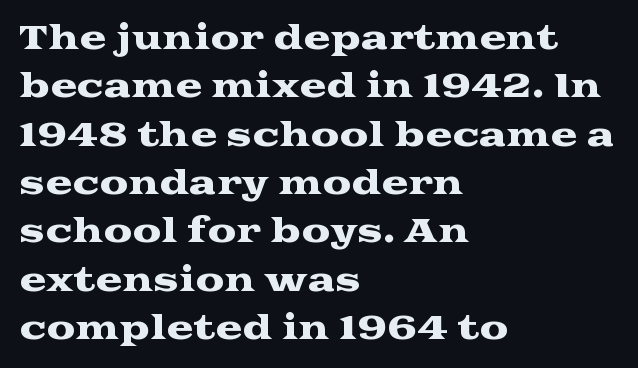
The image shows 32 px wide serif type, upright; set left-aligned, normal line spacing (1.51x), normal letter spacing, not underlined; medium stroke contrast and a medium x-height.
